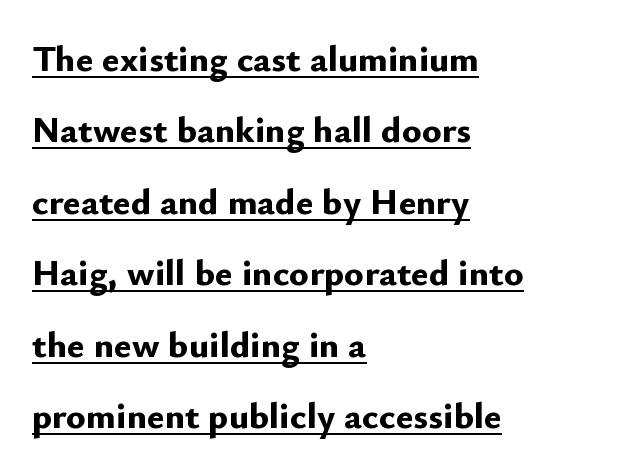
Q: Is the text bold? A: Yes.
Q: Is the text italic (slanted)? A: No, it is upright.
Q: Is the typeface a serif or a sans-serif typeface? A: Sans-serif.
Q: Is the text underlined? A: Yes.
Q: How is the paragraph aligned? A: Left-aligned.
Q: Is the spacing between letters normal or unusually wide? A: Normal.
Q: Is the spacing between lines tight, normal or loose? A: Loose.
Q: Width (condensed, normal, or wide)? A: Normal.
Q: Stroke contrast? A: Low.
Q: x-height? A: Small.
Q: Monospaced? A: No.
